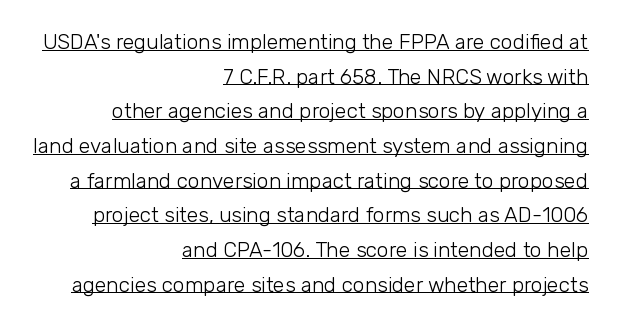
{"italic": "no", "bold": "no", "underline": "yes", "align": "right", "line_spacing": "normal", "line_spacing_ratio": 1.65, "letter_spacing": "normal", "letter_spacing_em": 0.0, "glyph_px": 21}
